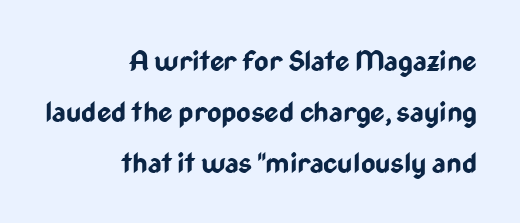
The image shows 28 px bold, condensed sans-serif type, upright; set right-aligned, line spacing 1.82x, normal letter spacing, not underlined; low stroke contrast and a medium x-height.
